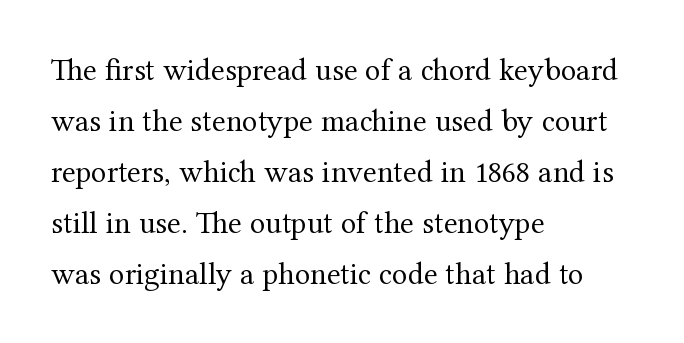
{"serif": "yes", "italic": "no", "bold": "no", "weight": "regular", "width": "normal", "stroke_contrast": "medium", "x_height": "medium", "monospaced": "no", "underline": "no", "align": "left", "line_spacing": "normal", "line_spacing_ratio": 1.59, "letter_spacing": "normal", "letter_spacing_em": 0.0, "glyph_px": 32}
